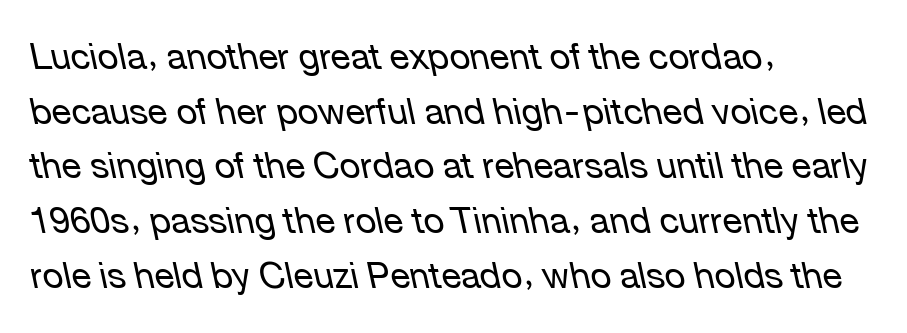
{"italic": "yes", "lean": "left", "slant_degrees": 12, "bold": "no", "weight": "regular", "width": "normal", "stroke_contrast": "low", "x_height": "medium", "monospaced": "no", "underline": "no", "align": "left", "line_spacing": "normal", "line_spacing_ratio": 1.52, "letter_spacing": "normal", "letter_spacing_em": 0.0, "glyph_px": 36}
